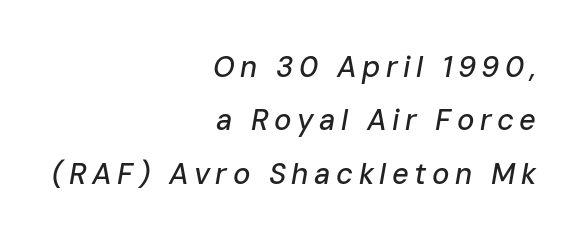
Q: Is the text italic (slanted)? A: Yes, it leans right by about 10 degrees.
Q: Is the text underlined? A: No.
Q: How is the paragraph aligned? A: Right-aligned.
Q: Width (condensed, normal, or wide)? A: Normal.
Q: Stroke contrast? A: Low.
Q: x-height? A: Medium.
Q: Monospaced? A: No.
